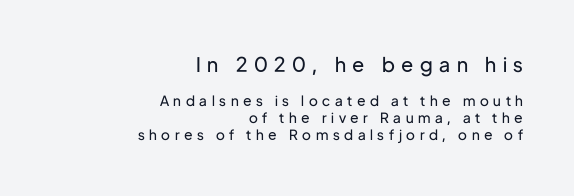
The image shows 20 px text type, upright; set right-aligned, line spacing 1.21x, unusually wide letter spacing (+0.33 em), not underlined; the first (top) block is 1.43x larger.
